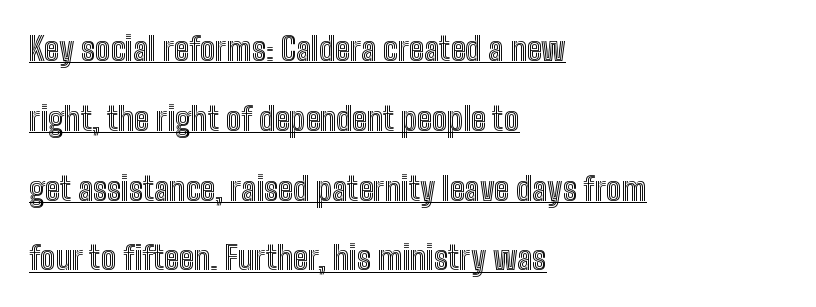
{"italic": "no", "width": "condensed", "x_height": "medium", "monospaced": "no", "underline": "yes", "align": "left", "line_spacing": "loose", "line_spacing_ratio": 2.18, "letter_spacing": "normal", "letter_spacing_em": 0.0, "glyph_px": 32}
